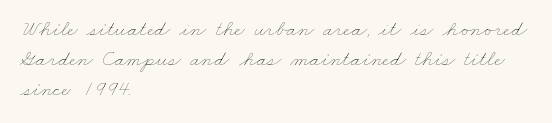
Q: Is the text bold? A: No.
Q: Is the text underlined? A: No.
Q: How is the paragraph aligned? A: Left-aligned.
Q: Is the spacing between letters normal or unusually wide? A: Normal.
Q: Is the spacing between lines tight, normal or loose? A: Normal.
